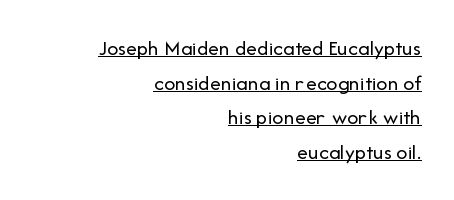
The image shows 22 px text type, upright; set right-aligned, normal line spacing (1.57x), normal letter spacing, underlined.
